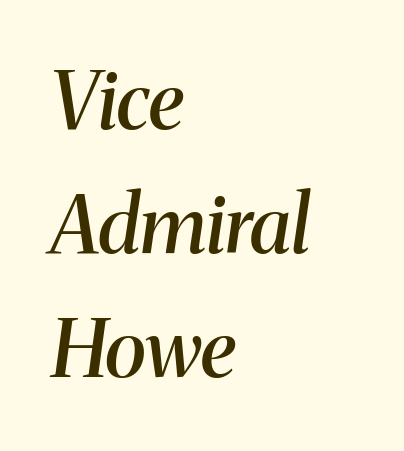
Q: Is the text bold? A: Semi-bold.
Q: Is the text italic (slanted)? A: Yes, it leans right by about 8 degrees.
Q: Is the typeface a serif or a sans-serif typeface? A: Serif.
Q: Is the text underlined? A: No.
Q: How is the paragraph aligned? A: Left-aligned.
Q: Is the spacing between letters normal or unusually wide? A: Normal.
Q: Is the spacing between lines tight, normal or loose? A: Normal.
Q: Width (condensed, normal, or wide)? A: Normal.
Q: Stroke contrast? A: Medium.
Q: x-height? A: Medium.
Q: Monospaced? A: No.
